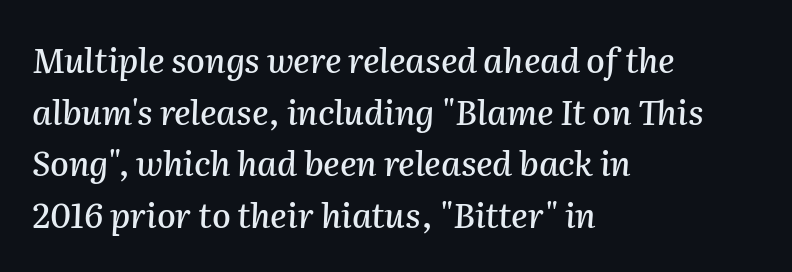
Q: Is the text italic (slanted)? A: Yes, it leans right by about 2 degrees.
Q: Is the text underlined? A: No.
Q: How is the paragraph aligned? A: Left-aligned.
Q: Is the spacing between letters normal or unusually wide? A: Normal.
Q: Is the spacing between lines tight, normal or loose? A: Normal.
Q: Width (condensed, normal, or wide)? A: Normal.
Q: Stroke contrast? A: Medium.
Q: x-height? A: Medium.
Q: Monospaced? A: No.
